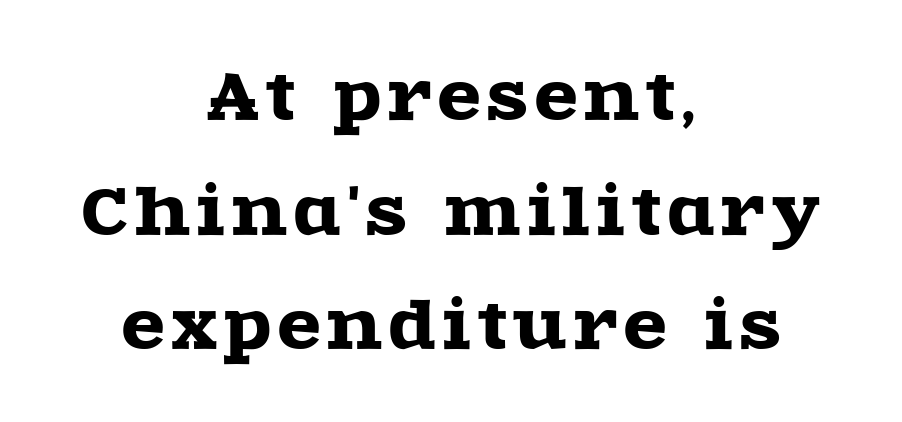
The image shows 63 px wide serif type, upright; set centered, line spacing 1.82x, not underlined; a large x-height.
